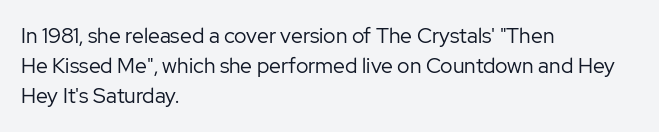
Q: Is the text bold? A: No.
Q: Is the text italic (slanted)? A: No, it is upright.
Q: Is the text underlined? A: No.
Q: How is the paragraph aligned? A: Left-aligned.
Q: Is the spacing between letters normal or unusually wide? A: Normal.
Q: Is the spacing between lines tight, normal or loose? A: Normal.
